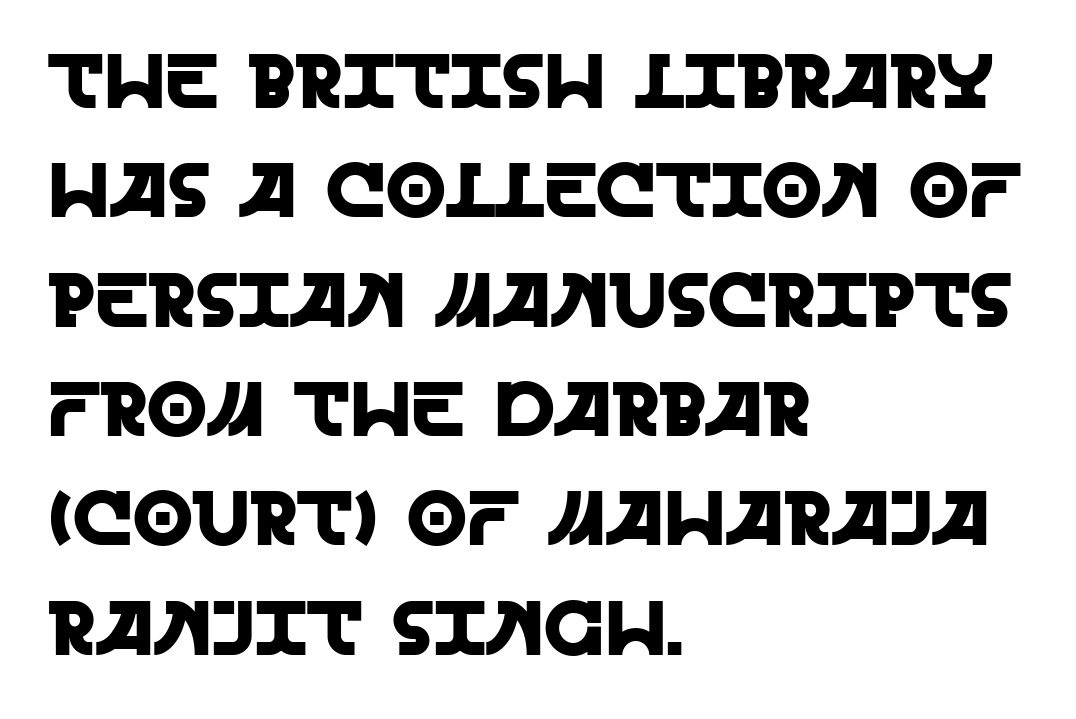
This sample keeps an unexceptional amount of space between lines. This sample has the flowing, uneven cadence of proportional lettering. Posture: vertical. A bare baseline throughout the passage.
